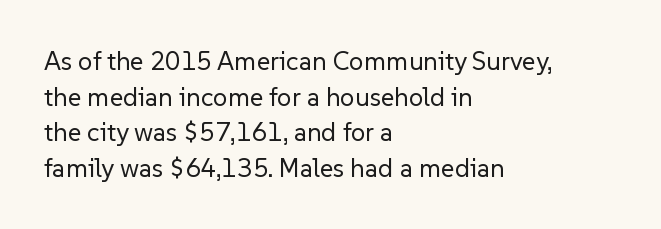
The image shows 26 px text type, upright; set left-aligned, normal line spacing (1.37x), normal letter spacing, not underlined.
